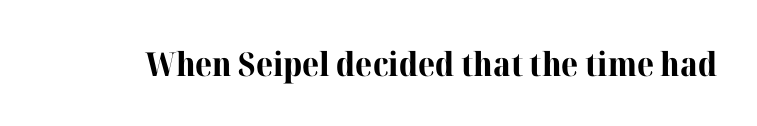
This is heavy type, rendered in bold. What kind of face is this? One with serifs. Descender tails drop into unmarked territory. What stands out about the letter spacing? Nothing — it is the standard amount.
